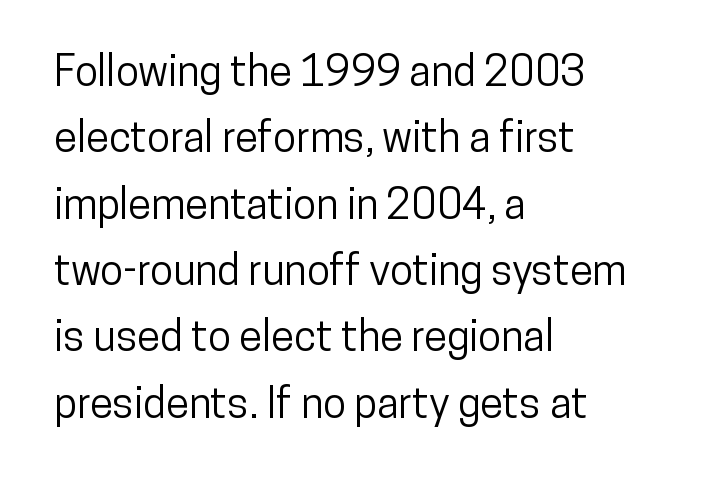
Nope, not italic — everything's standing straight. Nothing sits at the stroke ends, so this counts as sans-serif. Note the varied advance widths — an 'i' is clearly narrower than an 'm'. The typesetter chose a ragged-right arrangement here.
